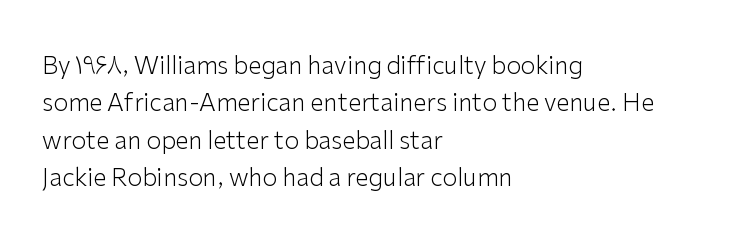
Q: Is the text bold? A: No.
Q: Is the text italic (slanted)? A: No, it is upright.
Q: Is the text underlined? A: No.
Q: How is the paragraph aligned? A: Left-aligned.
Q: Is the spacing between letters normal or unusually wide? A: Normal.
Q: Is the spacing between lines tight, normal or loose? A: Normal.
